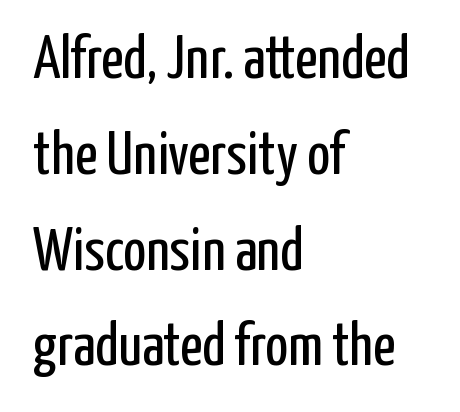
The image shows 61 px regular-weight, condensed sans-serif type, upright; set left-aligned, normal line spacing (1.57x), normal letter spacing, not underlined; low stroke contrast and a medium x-height.
